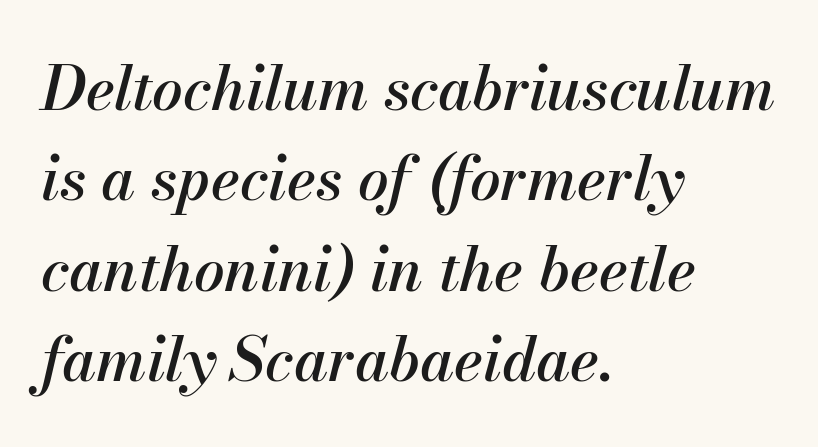
{"italic": "yes", "lean": "right", "slant_degrees": 13, "width": "normal", "stroke_contrast": "medium", "x_height": "small", "monospaced": "no", "underline": "no", "align": "left", "line_spacing": "normal", "line_spacing_ratio": 1.48, "letter_spacing": "normal", "letter_spacing_em": 0.0, "glyph_px": 61}
